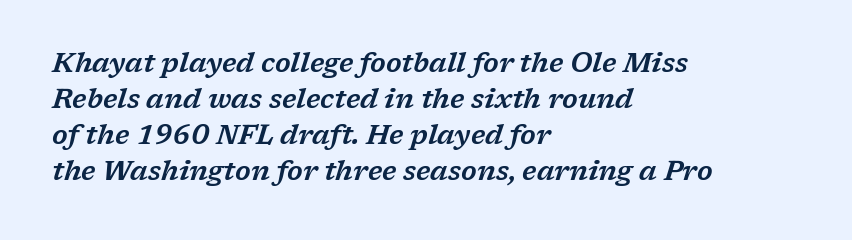
{"italic": "yes", "lean": "right", "slant_degrees": 17, "underline": "no", "align": "left", "line_spacing": "normal", "line_spacing_ratio": 1.33, "letter_spacing": "normal", "letter_spacing_em": 0.0, "glyph_px": 27}
